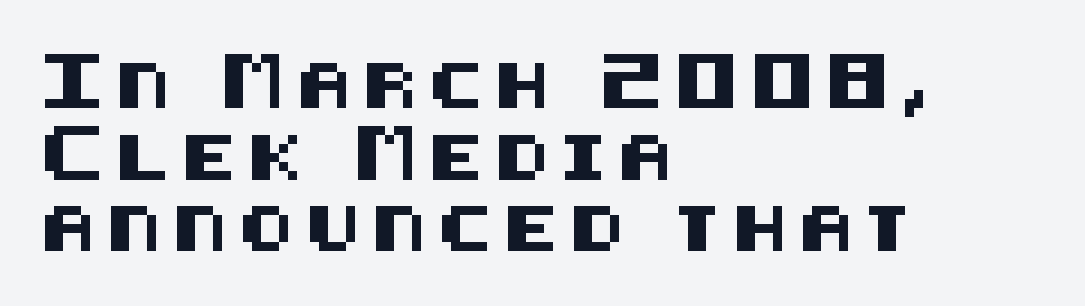
The image shows 45 px sans-serif type, upright; set left-aligned, normal line spacing (1.59x), unusually wide letter spacing (+0.27 em), not underlined; medium stroke contrast and a large x-height.
